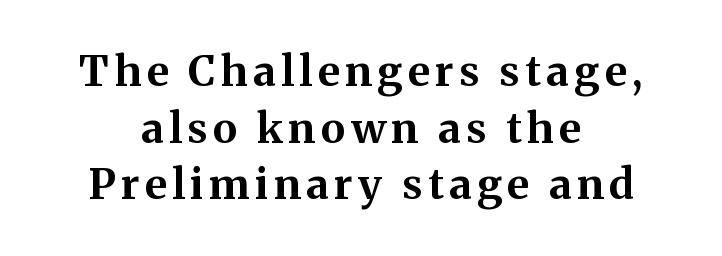
Heavy-handed strokes throughout: this text is bold. Which margin do the lines hug? Neither — every line sits in the middle. This is the regular roman posture of the typeface. Yep, those are serifs on the letters.
